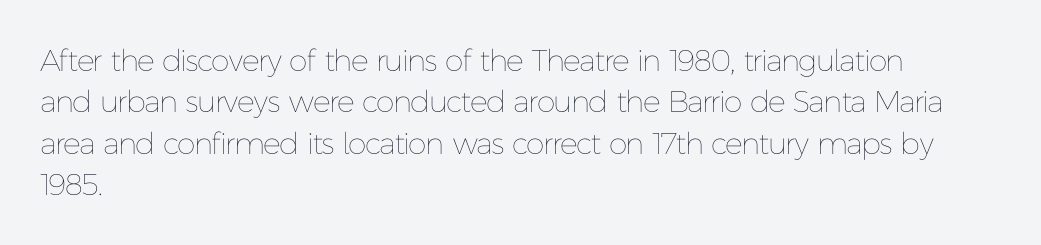
The image shows 30 px thin type, upright; set left-aligned, normal line spacing (1.38x), normal letter spacing, not underlined; low stroke contrast and a medium x-height.
